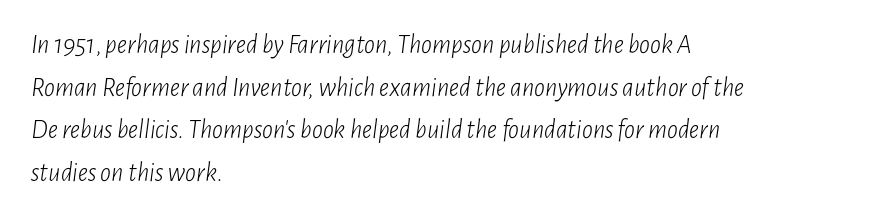
Q: Is the text bold? A: No.
Q: Is the text italic (slanted)? A: Yes, it leans right by about 7 degrees.
Q: Is the text underlined? A: No.
Q: How is the paragraph aligned? A: Left-aligned.
Q: Is the spacing between letters normal or unusually wide? A: Normal.
Q: Is the spacing between lines tight, normal or loose? A: Normal.
